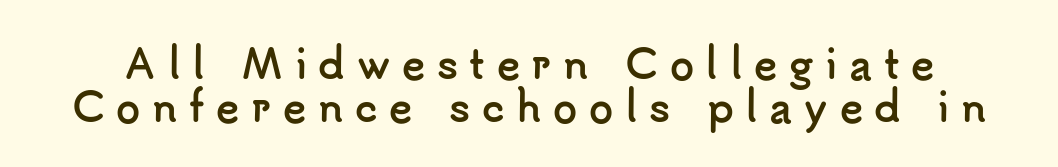
The image shows 39 px semibold sans-serif type, upright; set tight line spacing (1.09x), unusually wide letter spacing (+0.3 em), not underlined; low stroke contrast and a small x-height.
